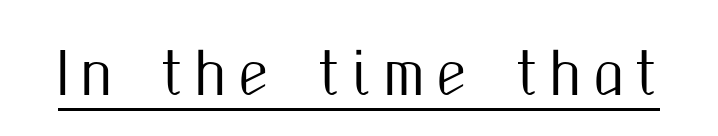
{"serif": "no", "italic": "no", "width": "condensed", "stroke_contrast": "medium", "x_height": "medium", "monospaced": "no", "underline": "yes", "glyph_px": 57}
